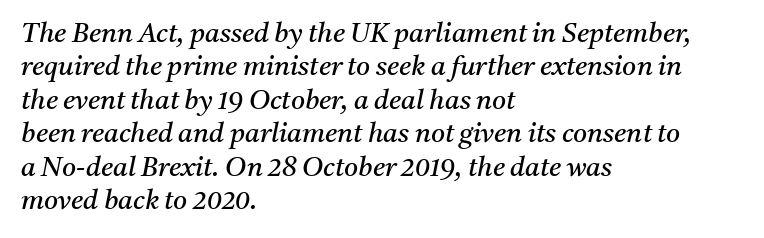
The image shows 27 px text type, italic (leaning right); set left-aligned, line spacing 1.24x, normal letter spacing, not underlined.
